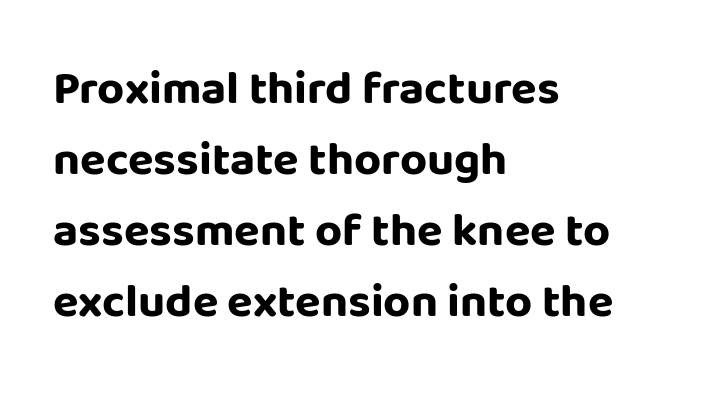
Q: Is the text bold? A: Yes.
Q: Is the text italic (slanted)? A: No, it is upright.
Q: Is the typeface a serif or a sans-serif typeface? A: Sans-serif.
Q: Is the text underlined? A: No.
Q: How is the paragraph aligned? A: Left-aligned.
Q: Is the spacing between letters normal or unusually wide? A: Normal.
Q: Is the spacing between lines tight, normal or loose? A: Normal.
Q: Width (condensed, normal, or wide)? A: Normal.
Q: Stroke contrast? A: Low.
Q: x-height? A: Large.
Q: Monospaced? A: No.
